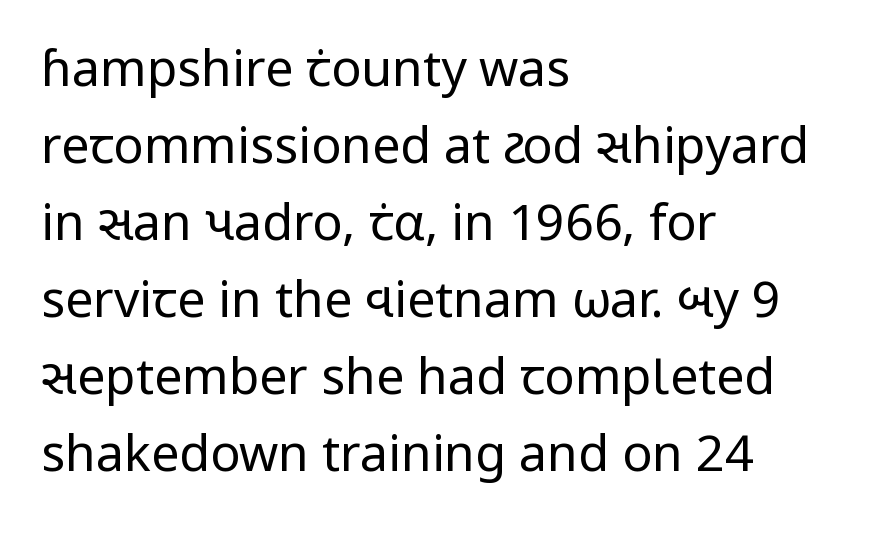
Q: Is the text bold? A: No.
Q: Is the text italic (slanted)? A: No, it is upright.
Q: Is the typeface a serif or a sans-serif typeface? A: Sans-serif.
Q: Is the text underlined? A: No.
Q: How is the paragraph aligned? A: Left-aligned.
Q: Is the spacing between letters normal or unusually wide? A: Normal.
Q: Is the spacing between lines tight, normal or loose? A: Normal.
Q: Width (condensed, normal, or wide)? A: Normal.
Q: Stroke contrast? A: Low.
Q: x-height? A: Medium.
Q: Monospaced? A: No.
